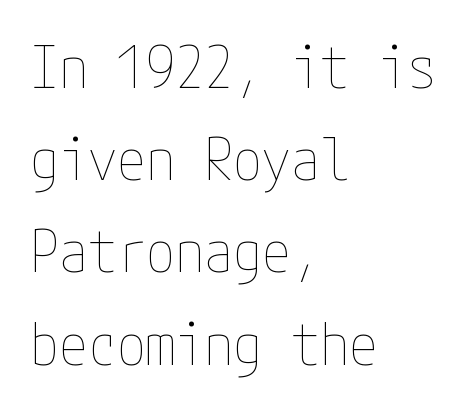
The image shows 58 px thin, condensed type, upright; set left-aligned, normal line spacing (1.59x), normal letter spacing, not underlined; low stroke contrast and a medium x-height.
